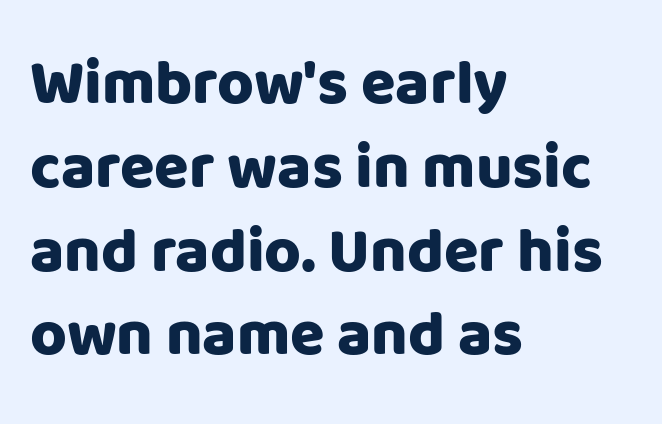
The image shows 63 px sans-serif type, upright; set left-aligned, normal line spacing (1.33x), normal letter spacing, not underlined; low stroke contrast and a large x-height.
